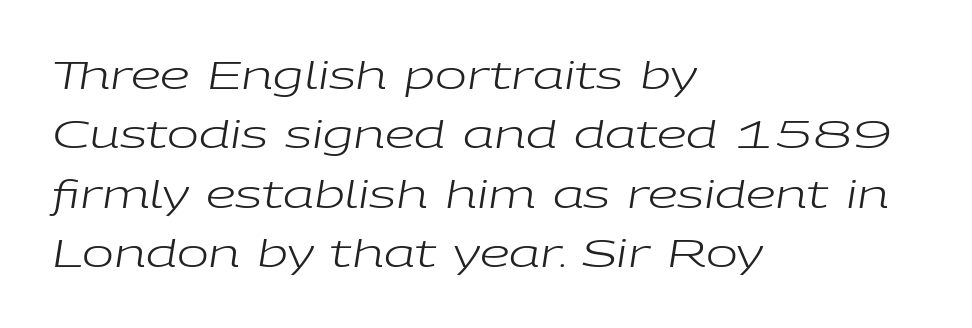
The image shows 38 px regular-weight, wide type, italic (leaning right); set left-aligned, normal line spacing (1.56x), normal letter spacing, not underlined; low stroke contrast and a medium x-height.
